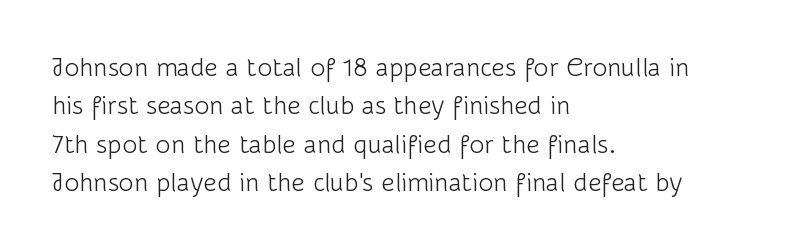
The image shows 26 px text type, upright; set left-aligned, normal line spacing (1.48x), normal letter spacing, not underlined.
